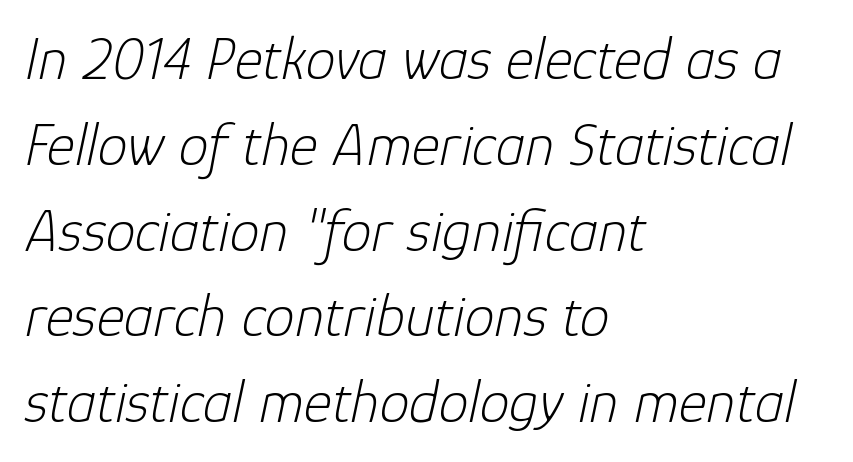
The image shows 60 px light type, italic (leaning right); set left-aligned, normal line spacing (1.43x), normal letter spacing, not underlined; low stroke contrast and a medium x-height.
